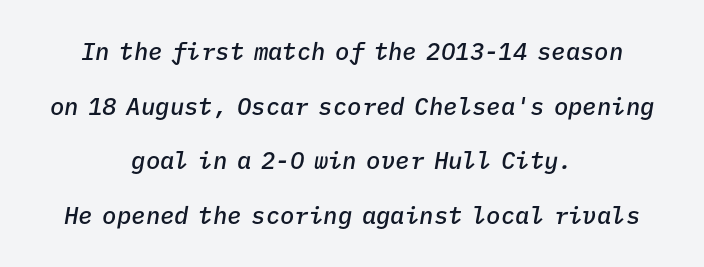
Q: Is the text bold? A: Semi-bold.
Q: Is the text italic (slanted)? A: Yes, it leans right by about 9 degrees.
Q: Is the text underlined? A: No.
Q: How is the paragraph aligned? A: Centered.
Q: Is the spacing between letters normal or unusually wide? A: Normal.
Q: Is the spacing between lines tight, normal or loose? A: Loose.
